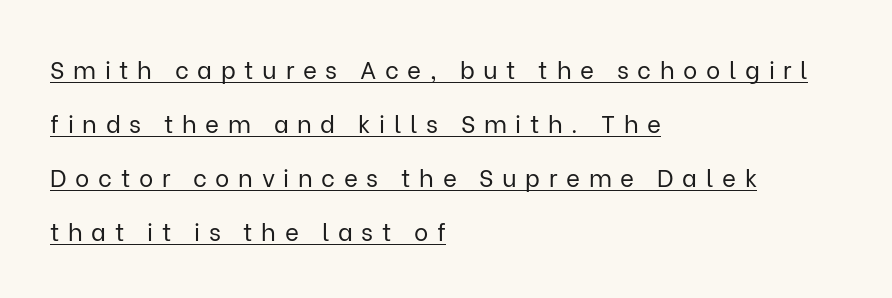
{"italic": "no", "bold": "no", "underline": "yes", "align": "left", "line_spacing": "loose", "line_spacing_ratio": 2.25, "letter_spacing": "wide", "letter_spacing_em": 0.36, "glyph_px": 24}
